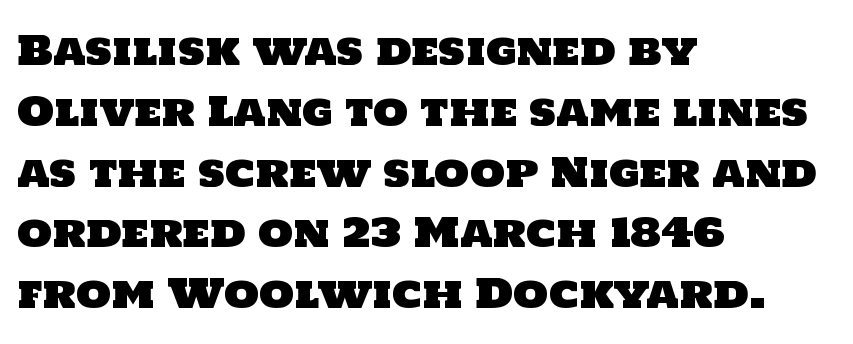
Q: Is the typeface a serif or a sans-serif typeface? A: Sans-serif.
Q: Is the text underlined? A: No.
Q: How is the paragraph aligned? A: Left-aligned.
Q: Is the spacing between letters normal or unusually wide? A: Normal.
Q: Is the spacing between lines tight, normal or loose? A: Normal.
Q: Width (condensed, normal, or wide)? A: Normal.
Q: Stroke contrast? A: Low.
Q: x-height? A: Large.
Q: Monospaced? A: No.
